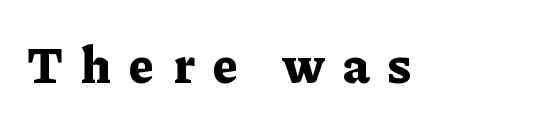
The image shows 50 px bold serif type, upright; set unusually wide letter spacing (+0.36 em), not underlined; low stroke contrast and a medium x-height.
